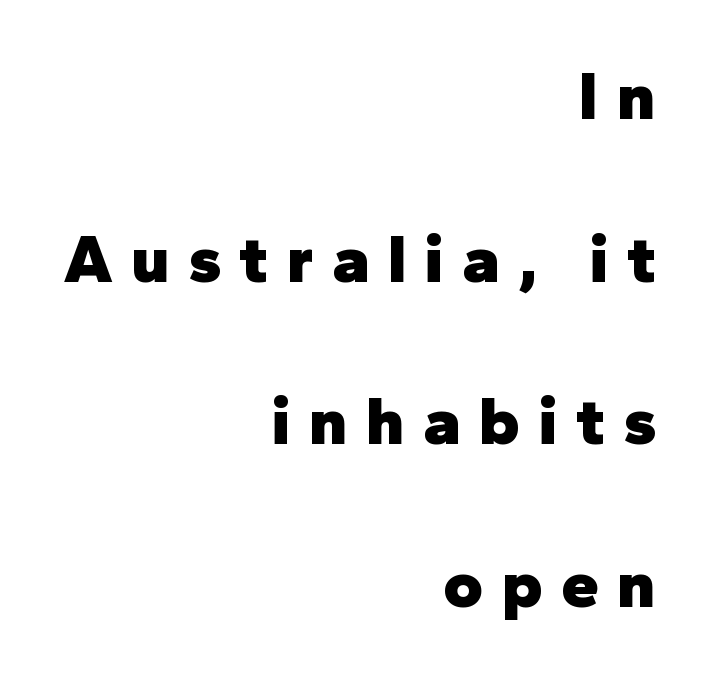
Q: Is the text bold? A: Yes.
Q: Is the text italic (slanted)? A: No, it is upright.
Q: Is the typeface a serif or a sans-serif typeface? A: Sans-serif.
Q: Is the text underlined? A: No.
Q: How is the paragraph aligned? A: Right-aligned.
Q: Is the spacing between letters normal or unusually wide? A: Unusually wide.
Q: Is the spacing between lines tight, normal or loose? A: Loose.
Q: Width (condensed, normal, or wide)? A: Normal.
Q: Stroke contrast? A: Low.
Q: x-height? A: Medium.
Q: Monospaced? A: No.
